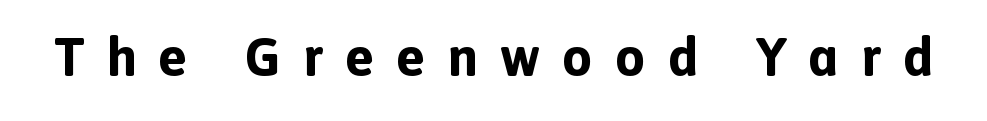
Honestly, there is no underline to notice here at all. The characters display no serif detailing; their extremities are plain. Character widths vary here, with narrow letters taking less room than wide ones. Look at the stroke-to-counter ratio: heavy, a bold. In terms of letterspacing, this is a distinctly airy, spread setting.
